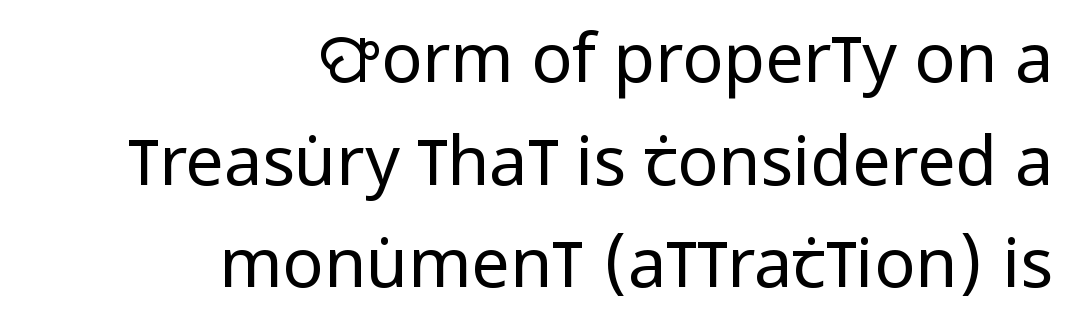
This sample uses a sans-serif face. Just letters on the line, the space beneath them empty. The face used here is proportionally spaced, like ordinary book or web type. The passage is arranged like a letterhead date or caption credit — flush right. What stands out about the letter spacing? Nothing — it is the standard amount.
